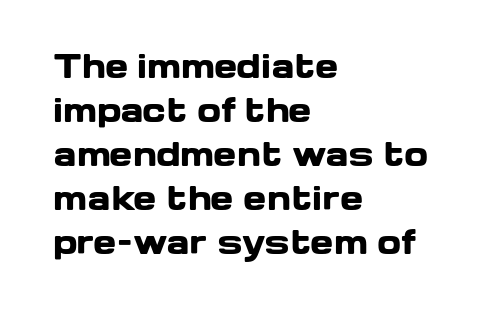
Students, this is bold: see how much ink each stroke carries. Note: no serifs on the glyphs. A typesetter would call this zero additional tracking. Horizontal bands of white between lines are of average thickness. Do the characters align in a grid? No, the font is proportional. Designer's note — italics off, roman on.
